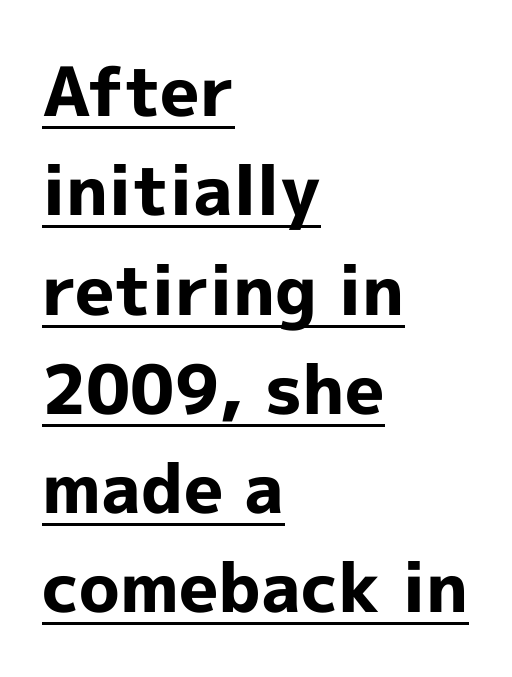
What stands out about the letter spacing? Nothing — it is the standard amount. Posture: upright roman. The specimen includes a rule beneath the text block's lines. The face used here is proportionally spaced, like ordinary book or web type. A dark, heavy texture on the line: the type is bold.
